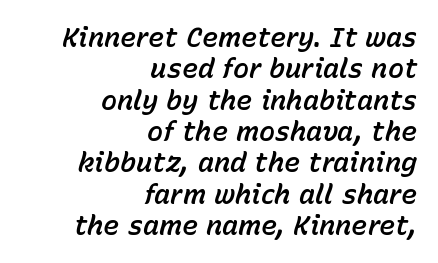
{"italic": "yes", "lean": "right", "slant_degrees": 15, "underline": "no", "align": "right", "line_spacing_ratio": 1.16, "letter_spacing": "normal", "letter_spacing_em": 0.0, "glyph_px": 27}
